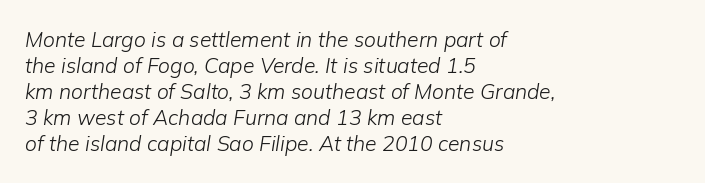
The image shows 21 px text type, italic (leaning right); set left-aligned, line spacing 1.24x, normal letter spacing, not underlined.
